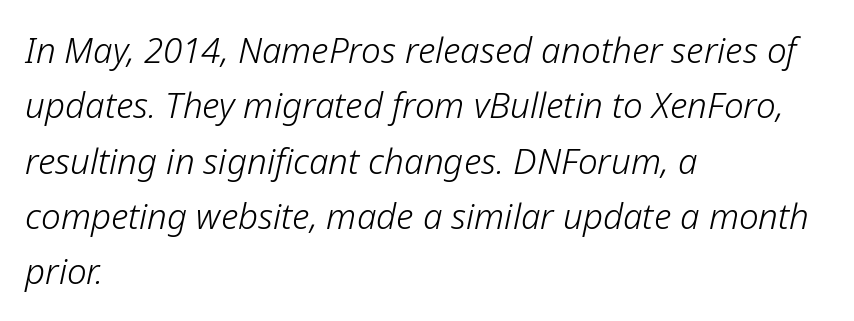
The image shows 35 px light type, italic (leaning right); set left-aligned, normal line spacing (1.58x), normal letter spacing, not underlined; low stroke contrast and a medium x-height.
